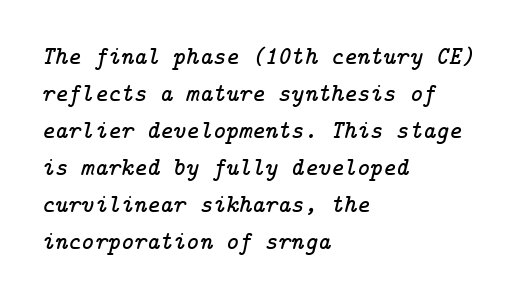
{"italic": "yes", "lean": "right", "slant_degrees": 14, "underline": "no", "align": "left", "line_spacing": "normal", "line_spacing_ratio": 1.48, "letter_spacing": "normal", "letter_spacing_em": 0.0, "glyph_px": 25}
